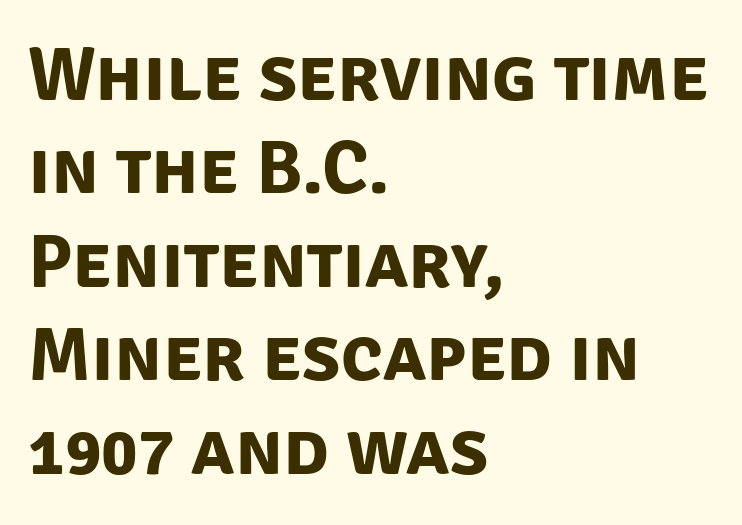
{"serif": "no", "bold": "yes", "weight": "bold", "width": "normal", "stroke_contrast": "low", "x_height": "large", "monospaced": "no", "underline": "no", "align": "left", "line_spacing_ratio": 1.23, "letter_spacing": "normal", "letter_spacing_em": 0.0, "glyph_px": 76}
